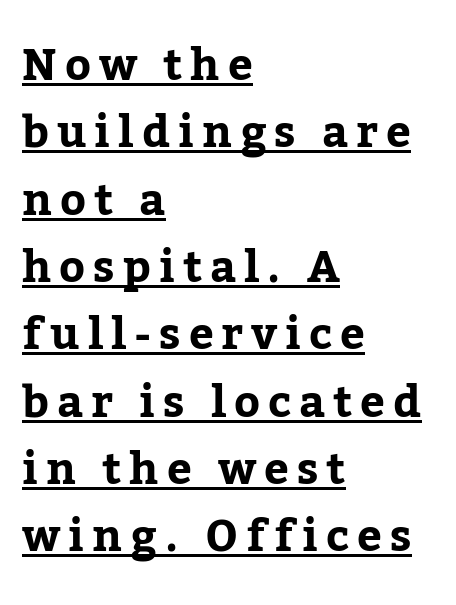
{"serif": "yes", "italic": "no", "bold": "yes", "weight": "bold", "width": "normal", "stroke_contrast": "low", "x_height": "medium", "monospaced": "no", "underline": "yes", "align": "left", "line_spacing": "normal", "line_spacing_ratio": 1.53, "glyph_px": 44}
